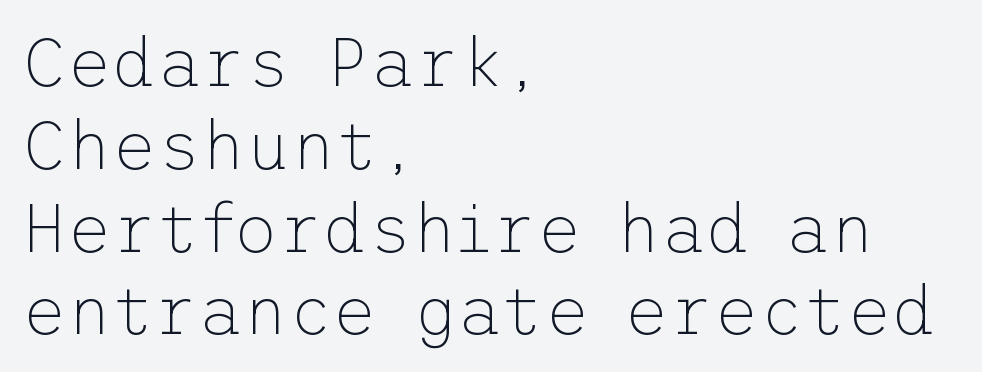
The image shows 69 px thin sans-serif type, upright; set left-aligned, line spacing 1.2x, normal letter spacing, not underlined; low stroke contrast and a medium x-height.
